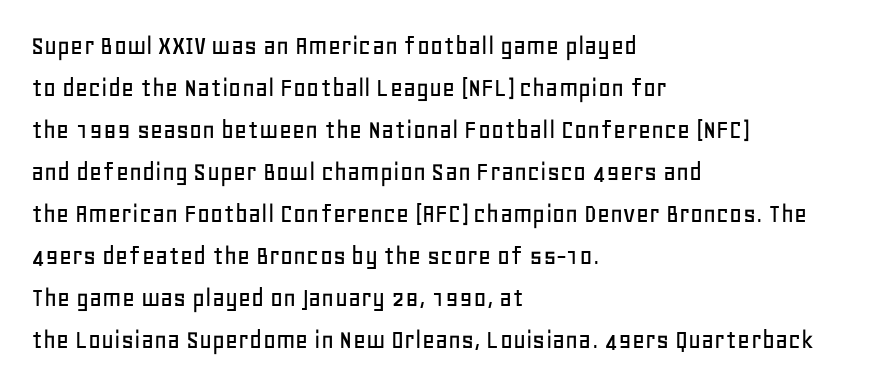
The image shows 28 px sans-serif type, upright; set left-aligned, normal line spacing (1.5x), normal letter spacing, not underlined; low stroke contrast and a large x-height.
